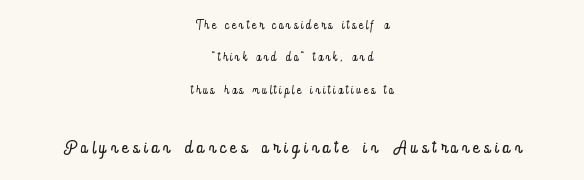
The image shows 26 px text type; set centered, loose line spacing (1.91x), not underlined; the second (bottom) block is 1.53x larger.
